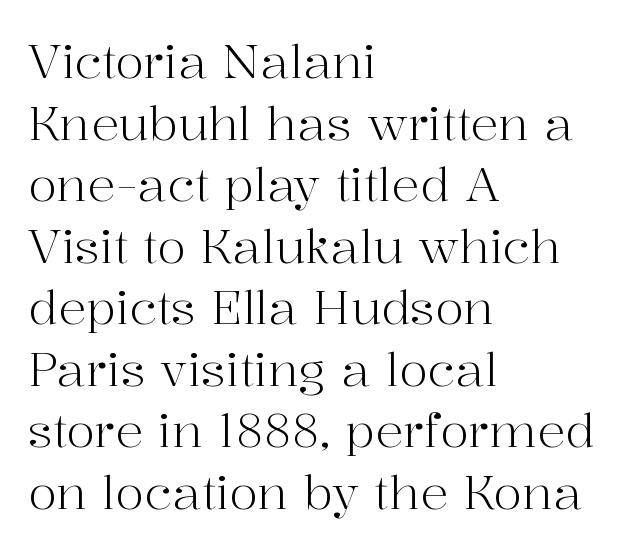
Left-aligned paragraph, ragged on the right. The string is rendered with underlining switched off. Compared with typical body copy, the letter spacing here is the same. The text was rendered using a seriffed face with decorative stroke endings. Stems here are at most as thick as an everyday book face.
